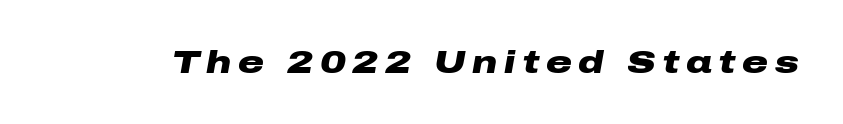
Q: Is the text bold? A: Yes.
Q: Is the text italic (slanted)? A: Yes, it leans right by about 10 degrees.
Q: Is the text underlined? A: No.
Q: Is the spacing between letters normal or unusually wide? A: Unusually wide.
Q: Width (condensed, normal, or wide)? A: Wide.
Q: Stroke contrast? A: Low.
Q: x-height? A: Medium.
Q: Monospaced? A: No.
